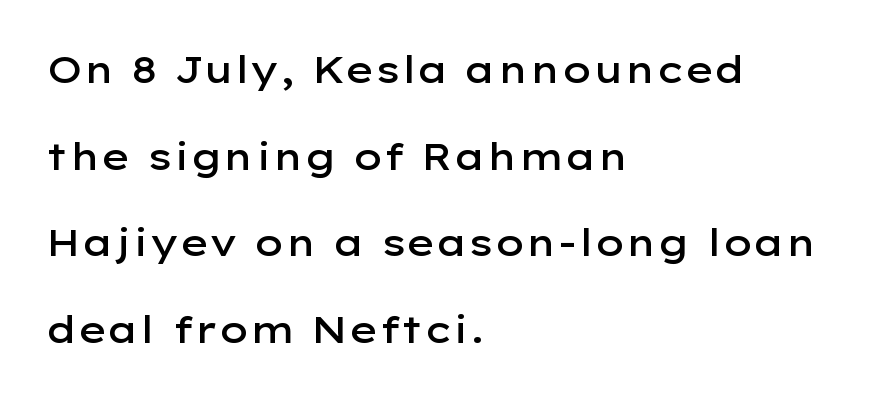
Q: Is the text bold? A: Semi-bold.
Q: Is the text italic (slanted)? A: No, it is upright.
Q: Is the typeface a serif or a sans-serif typeface? A: Sans-serif.
Q: Is the text underlined? A: No.
Q: How is the paragraph aligned? A: Left-aligned.
Q: Is the spacing between letters normal or unusually wide? A: Normal.
Q: Is the spacing between lines tight, normal or loose? A: Loose.
Q: Width (condensed, normal, or wide)? A: Wide.
Q: Stroke contrast? A: Low.
Q: x-height? A: Medium.
Q: Monospaced? A: No.
